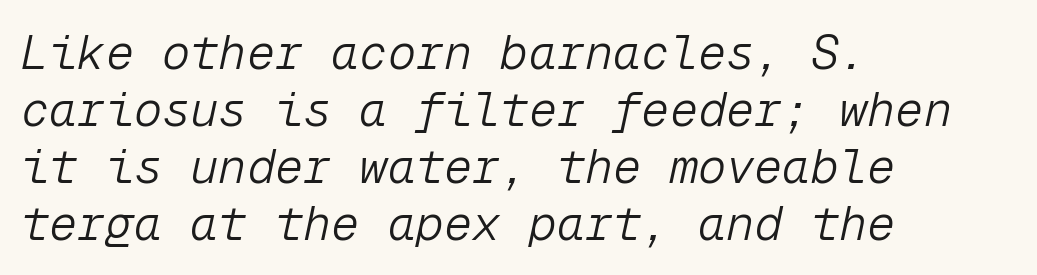
{"italic": "yes", "lean": "right", "slant_degrees": 12, "bold": "no", "weight": "light", "width": "normal", "stroke_contrast": "low", "x_height": "medium", "monospaced": "yes", "underline": "no", "align": "left", "line_spacing_ratio": 1.21, "letter_spacing": "normal", "letter_spacing_em": 0.0, "glyph_px": 47}
